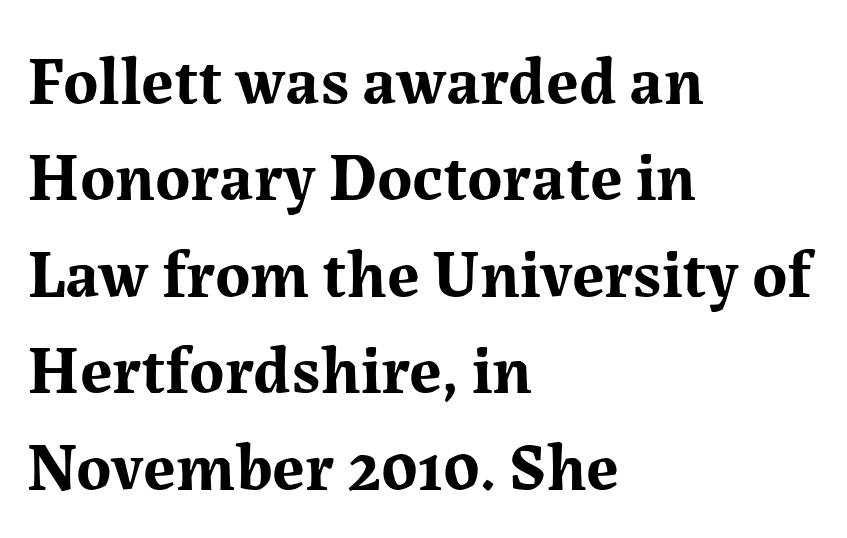
Q: Is the text bold? A: Yes.
Q: Is the text italic (slanted)? A: No, it is upright.
Q: Is the typeface a serif or a sans-serif typeface? A: Serif.
Q: Is the text underlined? A: No.
Q: How is the paragraph aligned? A: Left-aligned.
Q: Is the spacing between letters normal or unusually wide? A: Normal.
Q: Is the spacing between lines tight, normal or loose? A: Normal.
Q: Width (condensed, normal, or wide)? A: Normal.
Q: Stroke contrast? A: Medium.
Q: x-height? A: Medium.
Q: Monospaced? A: No.
